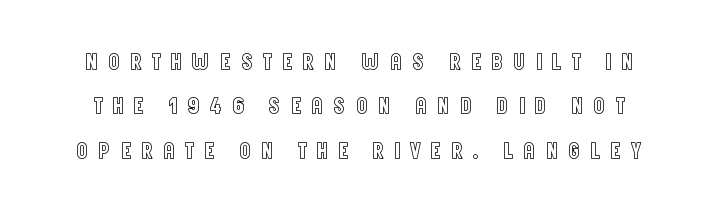
{"italic": "no", "underline": "no", "line_spacing_ratio": 1.85, "letter_spacing": "wide", "letter_spacing_em": 0.39, "glyph_px": 24}
